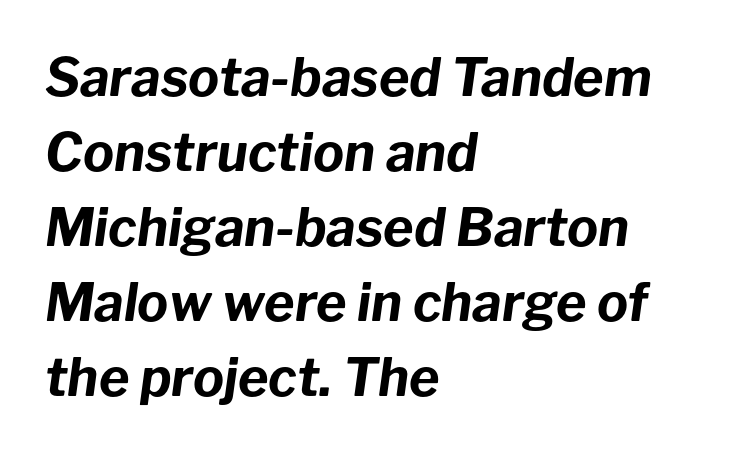
The letters are slanted; this is an italic face. A typesetter would call this zero additional tracking. Evenly set lines give the paragraph a standard silhouette. The space beneath each line is pristine and unruled. The passage shown is typed in a proportional face where columns would drift.
